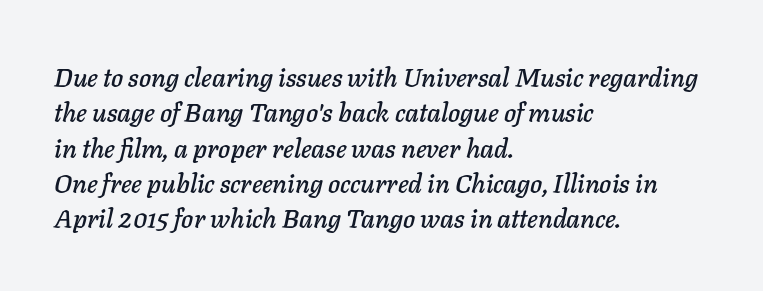
{"italic": "yes", "lean": "right", "slant_degrees": 11, "underline": "no", "align": "left", "line_spacing": "normal", "line_spacing_ratio": 1.36, "letter_spacing": "normal", "letter_spacing_em": 0.0, "glyph_px": 26}
